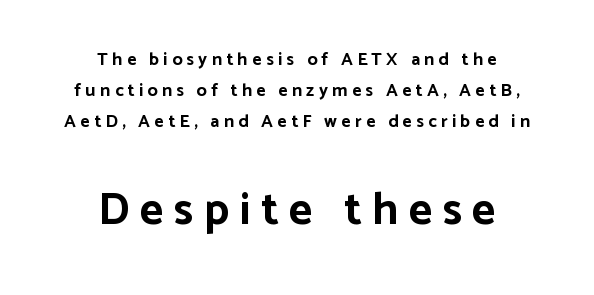
{"serif": "no", "italic": "no", "bold": "yes", "weight": "bold", "width": "normal", "stroke_contrast": "low", "x_height": "medium", "monospaced": "no", "underline": "no", "align": "center", "line_spacing_ratio": 1.73, "letter_spacing": "wide", "letter_spacing_em": 0.24, "larger_block": "second", "size_ratio": 2.5, "glyph_px": 45}
